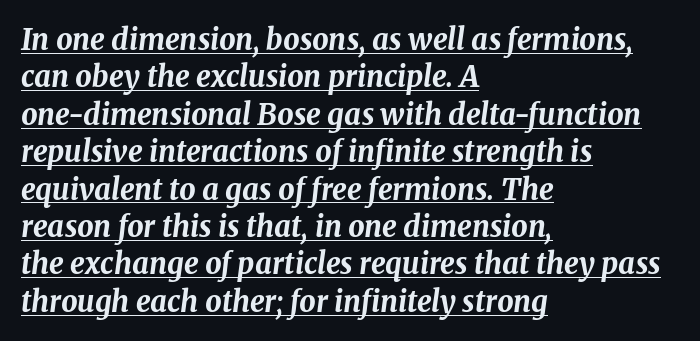
The image shows 29 px bold type, italic (leaning right); set left-aligned, normal line spacing (1.29x), normal letter spacing, underlined; medium stroke contrast and a medium x-height.
